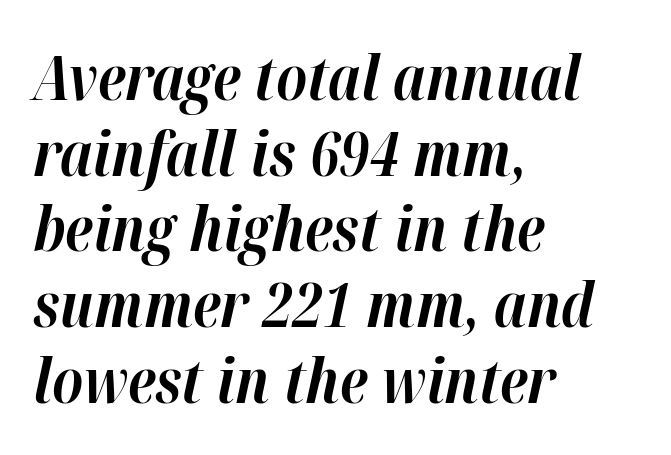
The image shows 62 px bold type, italic (leaning right); set left-aligned, line spacing 1.22x, normal letter spacing, not underlined; high stroke contrast and a medium x-height.
